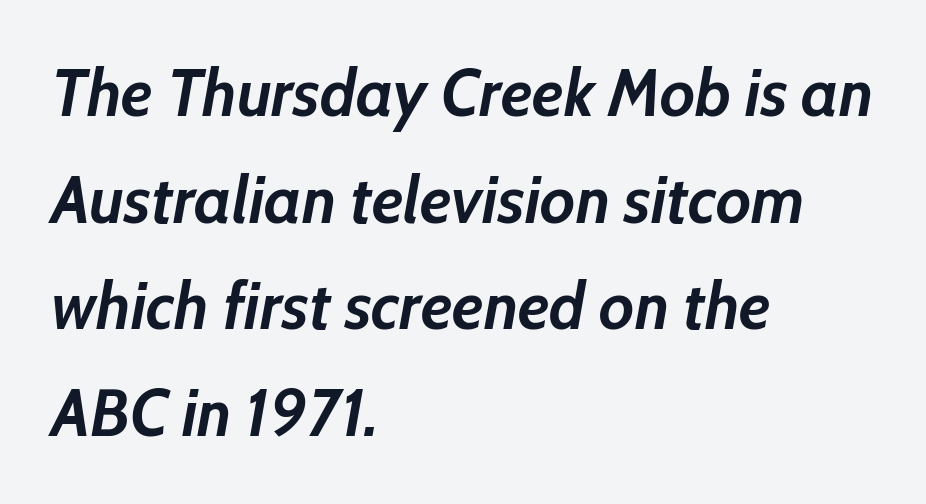
The image shows 67 px semibold type, italic (leaning right); set left-aligned, normal line spacing (1.59x), normal letter spacing, not underlined; low stroke contrast and a medium x-height.
